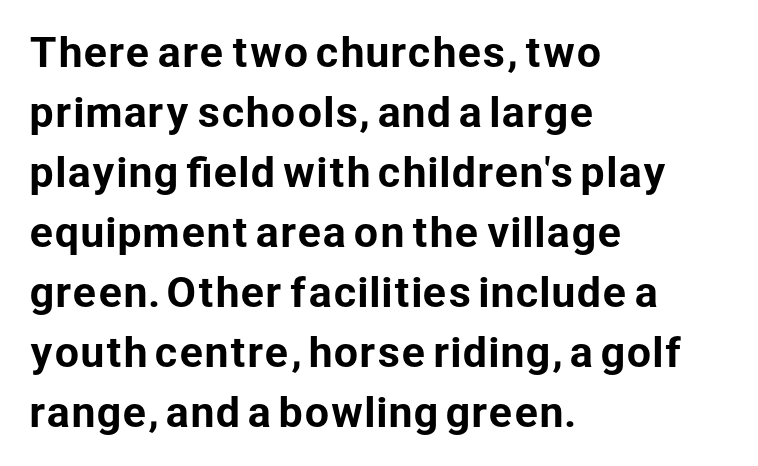
One-word summary of the alignment: left. It's the straight-up-and-down kind of type. Caption: standard tracking, unaltered. Each letter keeps its own natural width here, so spacing adapts to shape.
